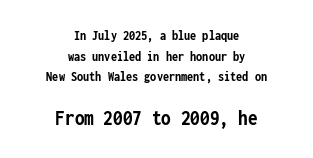
Here the second block reads like a headline and the first like body copy. Type without underlining. I'd describe the lettering as bold — thick and assertive. Spacing between characters is what you'd get straight out of the box. A centered setting, common on invitations and titles, is used for this passage.
